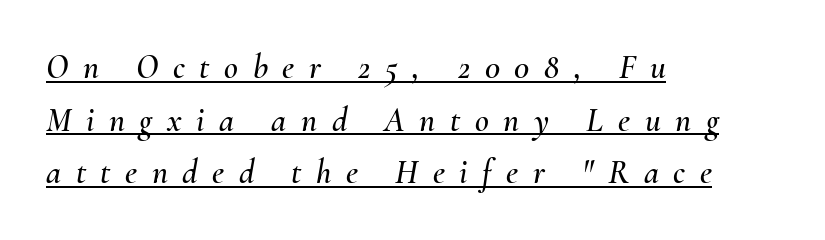
The specimen reads as italic at a glance. The ragged edge is on the right, which tells us the setting is flush left. The glyphs are accompanied by a horizontal stroke just below them. Inter-character spacing is expanded well beyond the font's built-in metrics. These lines are rendered in a variable-pitch font. This sample keeps an unexceptional amount of space between lines.
